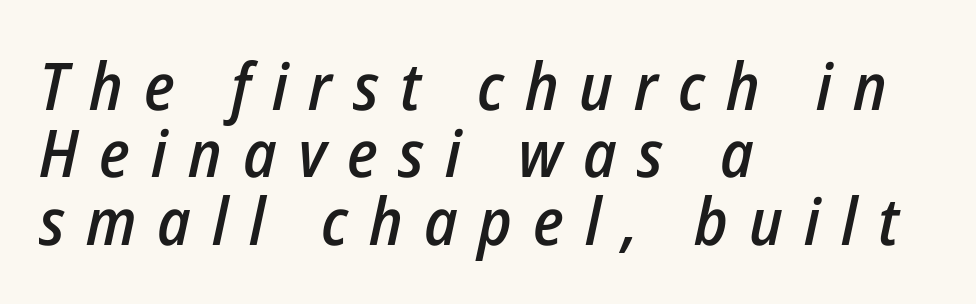
Q: Is the text bold? A: Semi-bold.
Q: Is the text italic (slanted)? A: Yes, it leans right by about 12 degrees.
Q: Is the text underlined? A: No.
Q: How is the paragraph aligned? A: Left-aligned.
Q: Is the spacing between letters normal or unusually wide? A: Unusually wide.
Q: Is the spacing between lines tight, normal or loose? A: Tight.
Q: Width (condensed, normal, or wide)? A: Condensed.
Q: Stroke contrast? A: Low.
Q: x-height? A: Medium.
Q: Monospaced? A: No.
